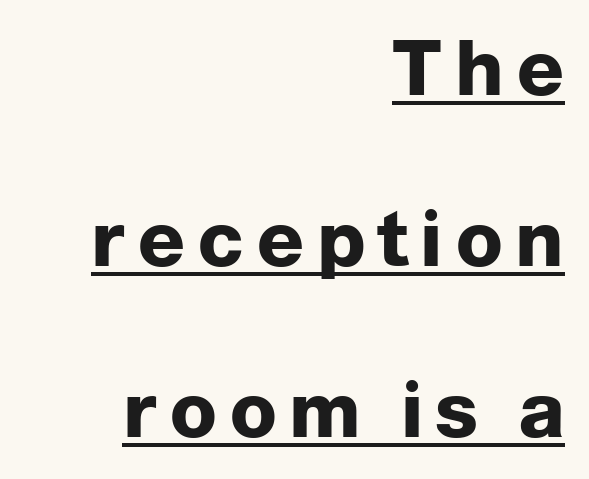
{"serif": "no", "italic": "no", "bold": "yes", "weight": "heavy", "width": "normal", "stroke_contrast": "low", "x_height": "medium", "monospaced": "no", "underline": "yes", "align": "right", "line_spacing": "loose", "line_spacing_ratio": 2.22, "glyph_px": 77}
